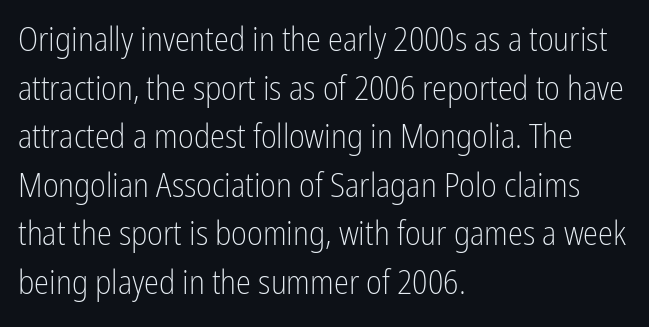
Q: Is the text bold? A: No.
Q: Is the text italic (slanted)? A: No, it is upright.
Q: Is the typeface a serif or a sans-serif typeface? A: Sans-serif.
Q: Is the text underlined? A: No.
Q: How is the paragraph aligned? A: Left-aligned.
Q: Is the spacing between letters normal or unusually wide? A: Normal.
Q: Is the spacing between lines tight, normal or loose? A: Normal.
Q: Width (condensed, normal, or wide)? A: Condensed.
Q: Stroke contrast? A: Low.
Q: x-height? A: Medium.
Q: Monospaced? A: No.
